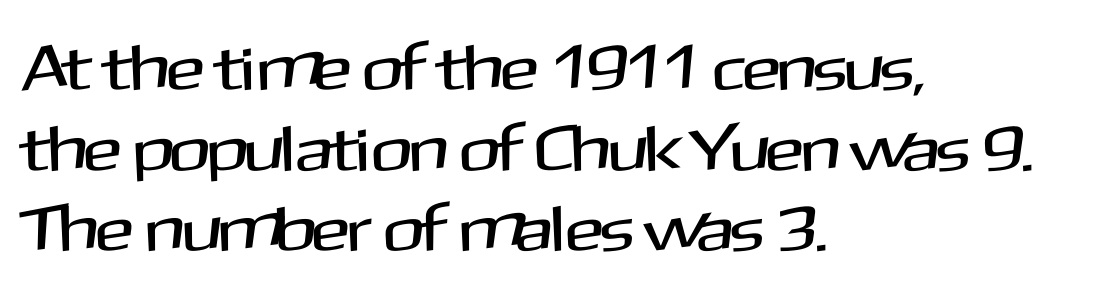
Q: Is the text italic (slanted)? A: No, it is upright.
Q: Is the typeface a serif or a sans-serif typeface? A: Sans-serif.
Q: Is the text underlined? A: No.
Q: How is the paragraph aligned? A: Left-aligned.
Q: Is the spacing between letters normal or unusually wide? A: Normal.
Q: Is the spacing between lines tight, normal or loose? A: Normal.
Q: Width (condensed, normal, or wide)? A: Normal.
Q: Stroke contrast? A: Medium.
Q: x-height? A: Medium.
Q: Monospaced? A: No.
